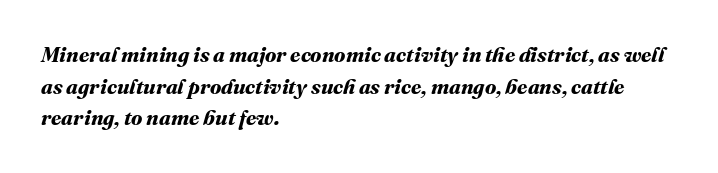
Check the space under the baseline: it is left empty. Typeset ragged right — the left edge is the straight one. Typographic density is high because the face is bold. The rendering keeps characters at their native spacing.
